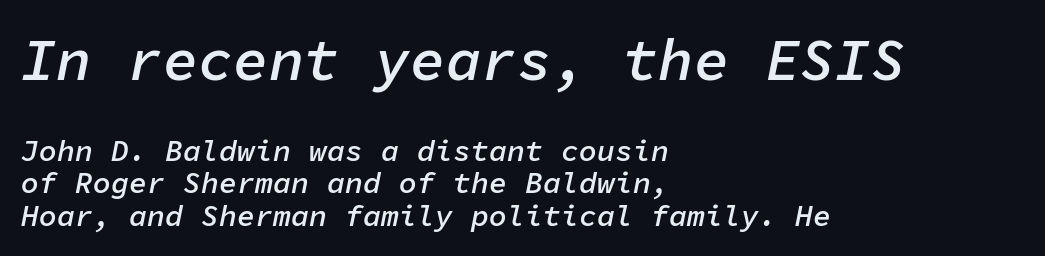
The image shows 59 px semibold type, italic (leaning right), monospaced; set left-aligned, tight line spacing (1.07x), normal letter spacing, not underlined; the first (top) block is 1.97x larger; low stroke contrast and a medium x-height.
